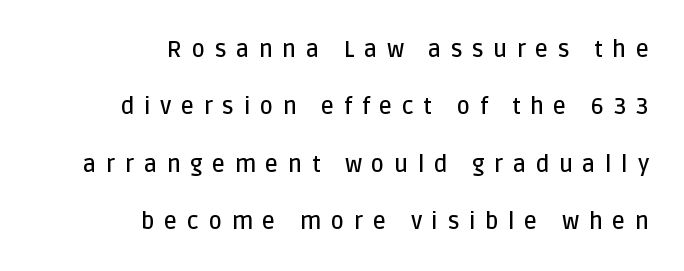
The image shows 23 px text type, upright; set right-aligned, loose line spacing (2.49x), unusually wide letter spacing (+0.41 em), not underlined.
